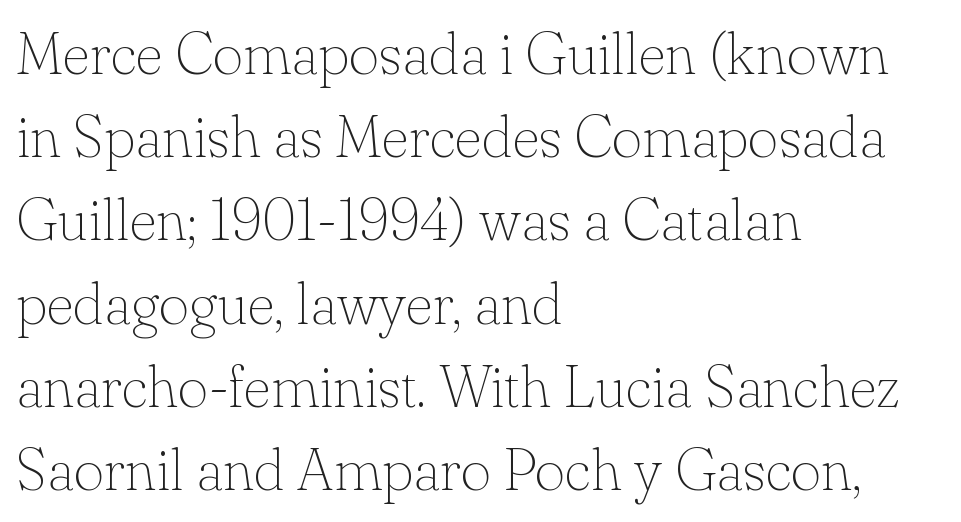
Q: Is the text bold? A: No.
Q: Is the text italic (slanted)? A: No, it is upright.
Q: Is the typeface a serif or a sans-serif typeface? A: Serif.
Q: Is the text underlined? A: No.
Q: How is the paragraph aligned? A: Left-aligned.
Q: Is the spacing between letters normal or unusually wide? A: Normal.
Q: Is the spacing between lines tight, normal or loose? A: Normal.
Q: Width (condensed, normal, or wide)? A: Normal.
Q: Stroke contrast? A: Low.
Q: x-height? A: Small.
Q: Monospaced? A: No.
